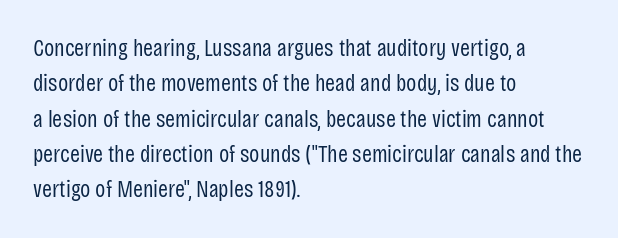
Tracking value appears to be zero — textbook default spacing. Posture: straight, roman, zero tilt. Leftover space on each line is placed entirely after the last word. This is not heavy type; no bold has been used.
